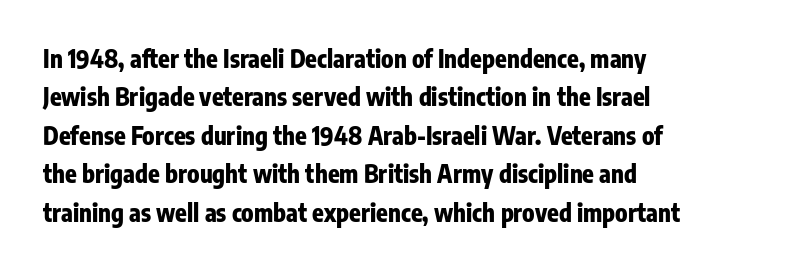
{"italic": "no", "bold": "yes", "underline": "no", "align": "left", "line_spacing": "normal", "line_spacing_ratio": 1.6, "letter_spacing": "normal", "letter_spacing_em": 0.0, "glyph_px": 24}
